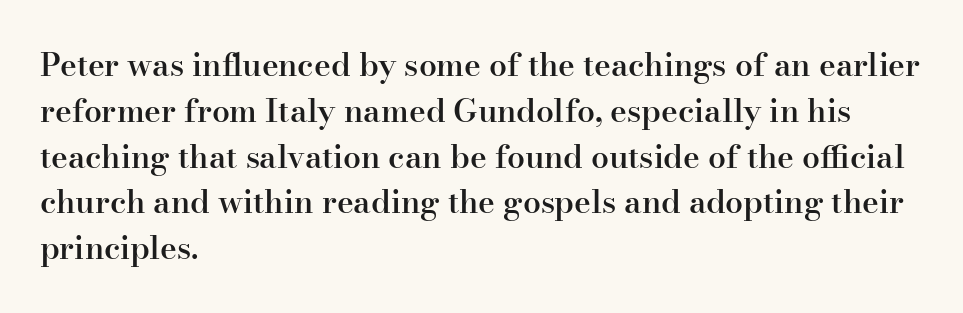
Q: Is the text bold? A: Semi-bold.
Q: Is the text italic (slanted)? A: No, it is upright.
Q: Is the typeface a serif or a sans-serif typeface? A: Serif.
Q: Is the text underlined? A: No.
Q: How is the paragraph aligned? A: Left-aligned.
Q: Is the spacing between letters normal or unusually wide? A: Normal.
Q: Is the spacing between lines tight, normal or loose? A: Normal.
Q: Width (condensed, normal, or wide)? A: Normal.
Q: Stroke contrast? A: High.
Q: x-height? A: Small.
Q: Monospaced? A: No.
